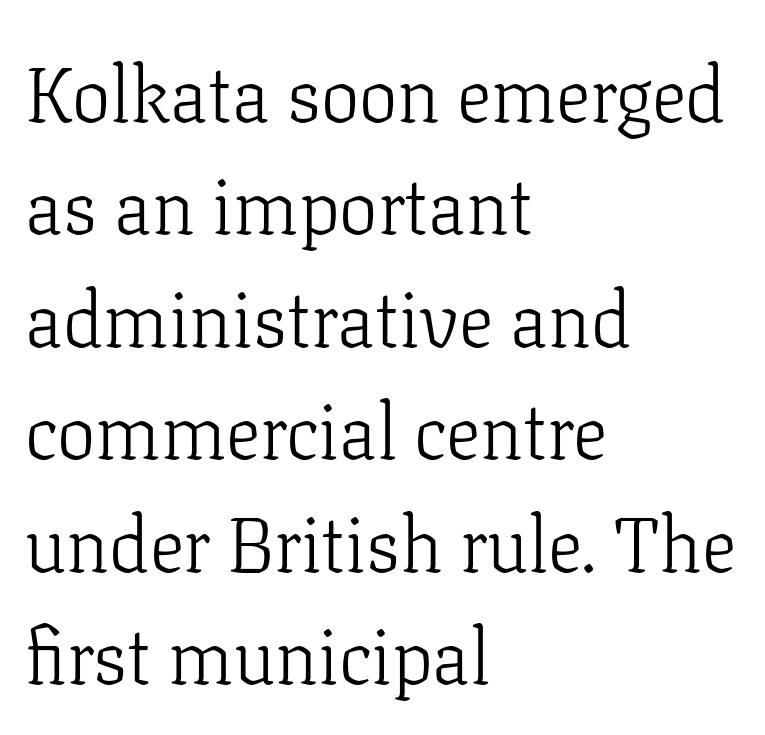
Q: Is the text bold? A: No.
Q: Is the text italic (slanted)? A: No, it is upright.
Q: Is the typeface a serif or a sans-serif typeface? A: Serif.
Q: Is the text underlined? A: No.
Q: How is the paragraph aligned? A: Left-aligned.
Q: Is the spacing between letters normal or unusually wide? A: Normal.
Q: Is the spacing between lines tight, normal or loose? A: Normal.
Q: Width (condensed, normal, or wide)? A: Normal.
Q: Stroke contrast? A: Low.
Q: x-height? A: Medium.
Q: Monospaced? A: No.
